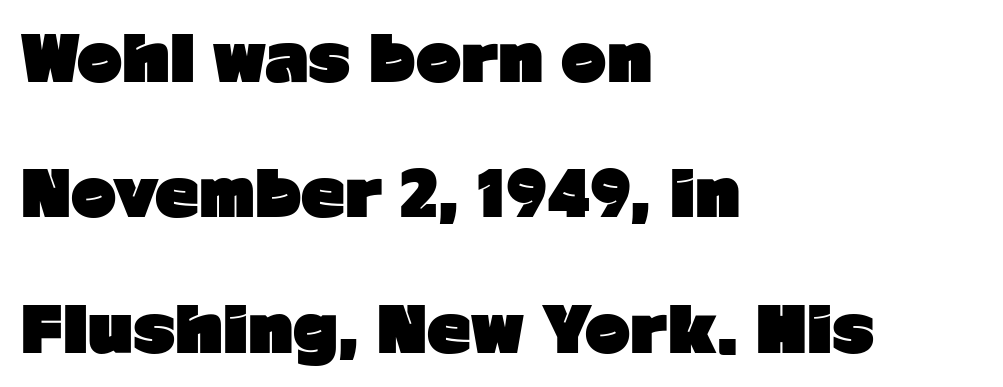
Q: Is the text bold? A: Yes.
Q: Is the text italic (slanted)? A: No, it is upright.
Q: Is the typeface a serif or a sans-serif typeface? A: Sans-serif.
Q: Is the text underlined? A: No.
Q: How is the paragraph aligned? A: Left-aligned.
Q: Is the spacing between letters normal or unusually wide? A: Normal.
Q: Is the spacing between lines tight, normal or loose? A: Loose.
Q: Width (condensed, normal, or wide)? A: Normal.
Q: Stroke contrast? A: Low.
Q: x-height? A: Medium.
Q: Monospaced? A: No.
